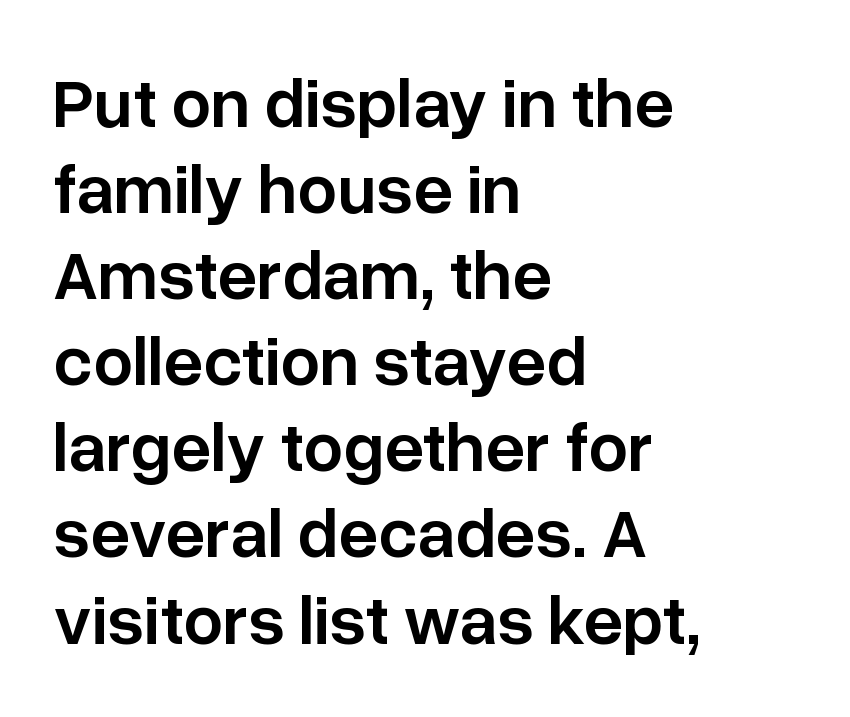
The image shows 70 px semibold sans-serif type, upright; set left-aligned, line spacing 1.23x, normal letter spacing, not underlined; low stroke contrast and a medium x-height.
